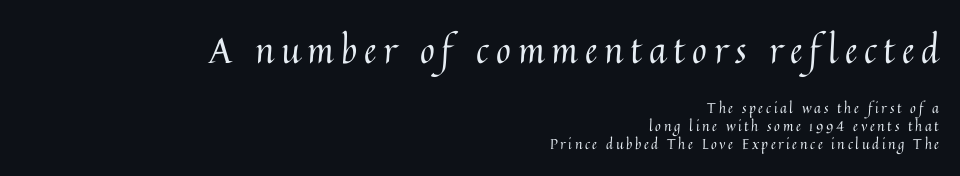
The image shows 36 px regular-weight type; set right-aligned, normal line spacing (1.3x), not underlined; the first (top) block is 2.57x larger; medium stroke contrast and a medium x-height.
